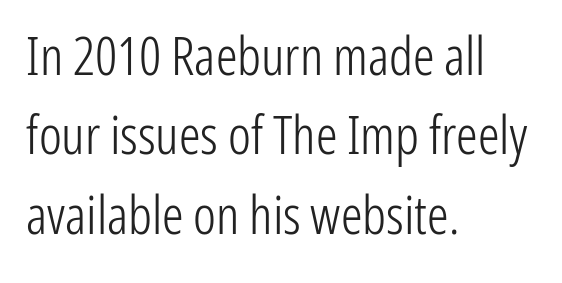
The image shows 54 px light, condensed sans-serif type, upright; set left-aligned, normal line spacing (1.47x), normal letter spacing, not underlined; low stroke contrast and a medium x-height.
